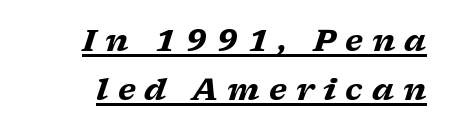
{"serif": "yes", "italic": "yes", "lean": "right", "slant_degrees": 17, "bold": "yes", "weight": "heavy", "width": "wide", "stroke_contrast": "low", "x_height": "medium", "monospaced": "no", "underline": "yes", "line_spacing": "normal", "line_spacing_ratio": 1.63, "letter_spacing": "wide", "letter_spacing_em": 0.3, "glyph_px": 30}
